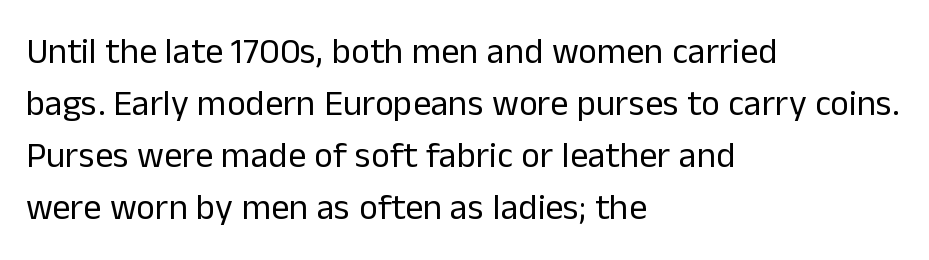
The image shows 36 px regular-weight sans-serif type, upright; set left-aligned, normal line spacing (1.44x), normal letter spacing, not underlined; low stroke contrast and a medium x-height.
